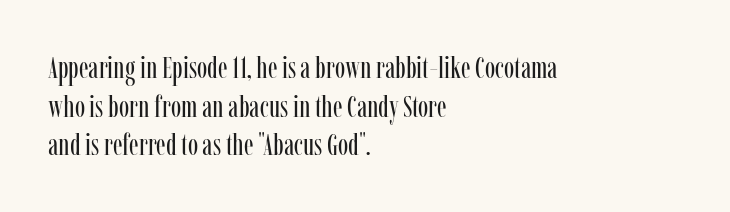
{"serif": "yes", "italic": "no", "bold": "no", "weight": "regular", "width": "condensed", "stroke_contrast": "low", "x_height": "medium", "monospaced": "no", "underline": "no", "align": "left", "line_spacing": "normal", "line_spacing_ratio": 1.25, "letter_spacing": "normal", "letter_spacing_em": 0.0, "glyph_px": 31}
